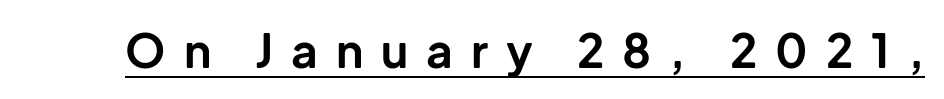
{"serif": "no", "italic": "no", "bold": "yes", "weight": "bold", "width": "normal", "stroke_contrast": "low", "x_height": "medium", "monospaced": "no", "underline": "yes", "letter_spacing": "wide", "letter_spacing_em": 0.39, "glyph_px": 46}
